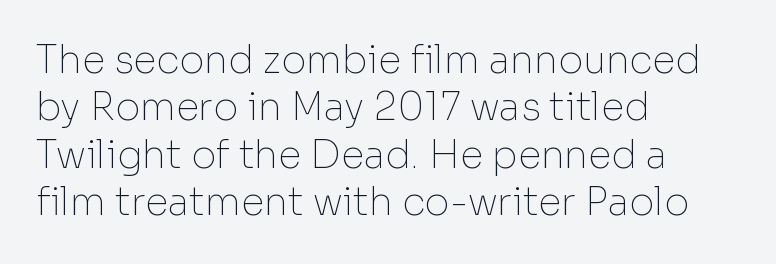
Students, note that the glyphs here touch the page at normal intervals. These lines are composed in type without serifs. Here the designer chose a conventional face with non-uniform glyph widths. Underline: absent. A normal amount of white space separates one row of letters from the next. Each line starts at the same left margin while the right side varies.
